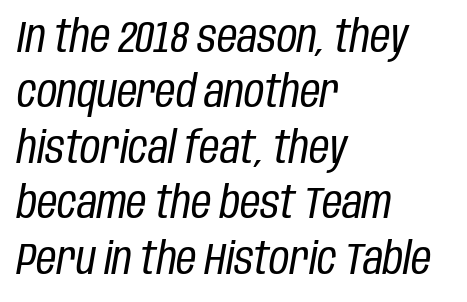
Each word holds together tightly as a unit, with standard inter-letter gaps. Leading: standard. The typography opts for an oblique posture over an upright one. One-word summary of the alignment: left. Summary of weight: not heavy and not bold. Here the designer chose a conventional face with non-uniform glyph widths.
